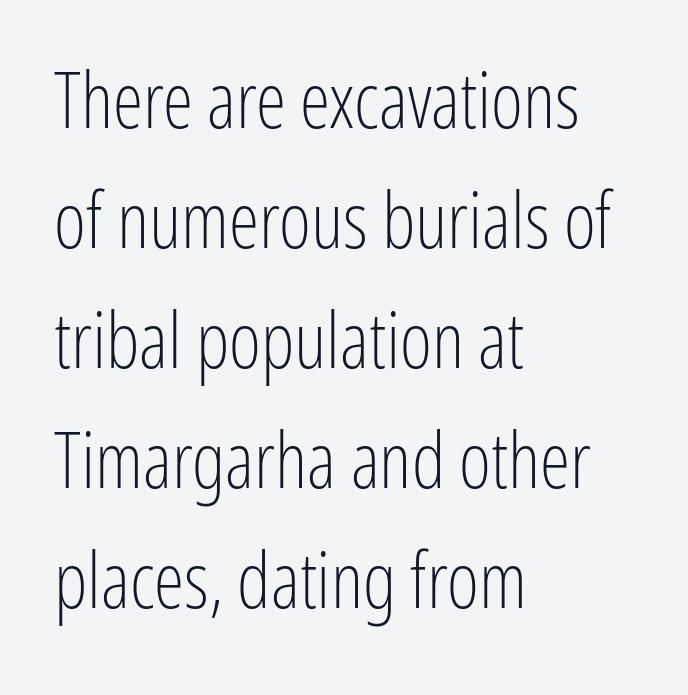
The image shows 77 px light, condensed sans-serif type, upright; set left-aligned, normal line spacing (1.56x), normal letter spacing, not underlined; low stroke contrast and a medium x-height.
